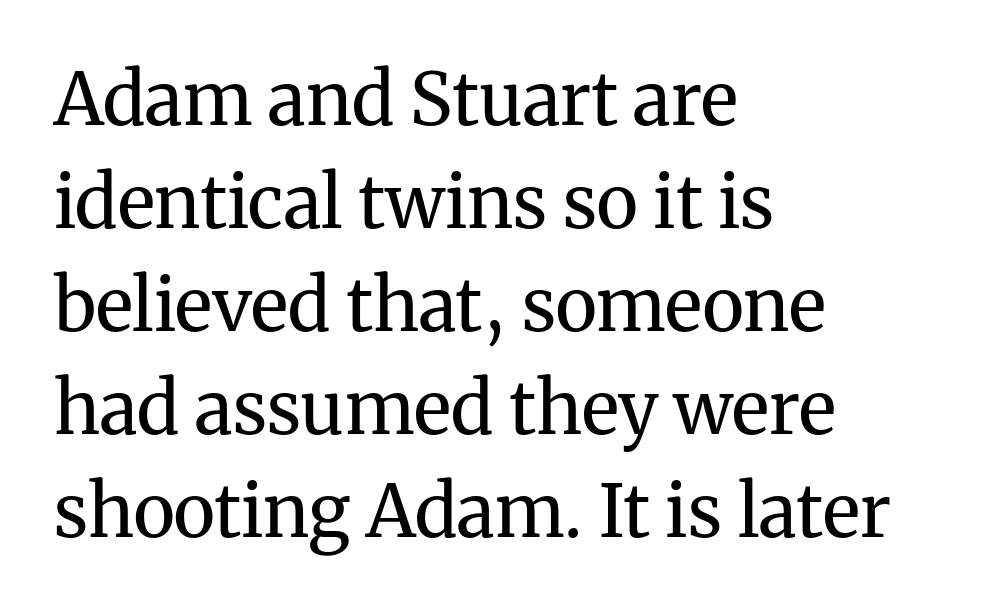
{"serif": "yes", "italic": "no", "bold": "no", "weight": "regular", "width": "normal", "stroke_contrast": "medium", "x_height": "medium", "monospaced": "no", "underline": "no", "align": "left", "line_spacing": "normal", "line_spacing_ratio": 1.43, "letter_spacing": "normal", "letter_spacing_em": 0.0, "glyph_px": 72}
